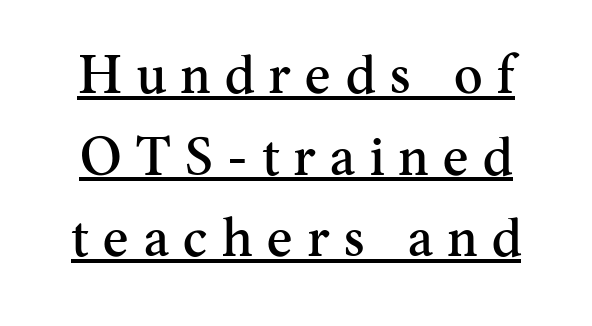
Q: Is the text italic (slanted)? A: No, it is upright.
Q: Is the typeface a serif or a sans-serif typeface? A: Serif.
Q: Is the text underlined? A: Yes.
Q: Is the spacing between letters normal or unusually wide? A: Unusually wide.
Q: Is the spacing between lines tight, normal or loose? A: Normal.
Q: Width (condensed, normal, or wide)? A: Normal.
Q: Stroke contrast? A: Medium.
Q: x-height? A: Small.
Q: Monospaced? A: No.
